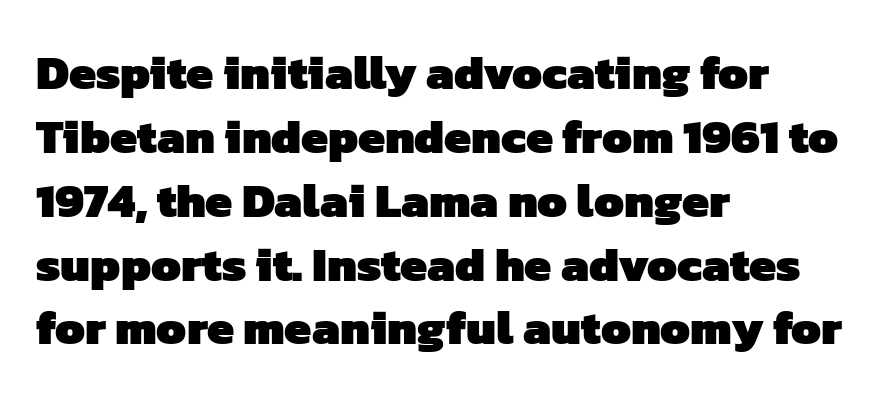
The image shows 48 px heavy sans-serif type; set left-aligned, normal line spacing (1.33x), normal letter spacing, not underlined; low stroke contrast and a medium x-height.
